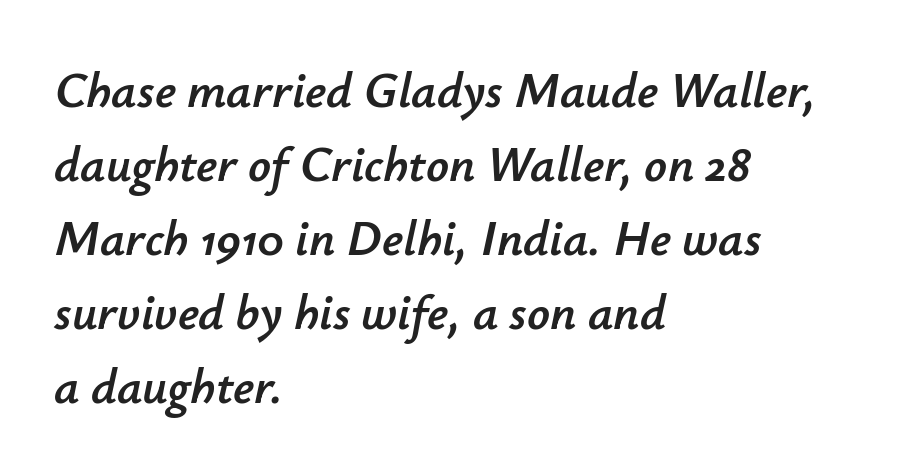
Looks like regular typesetting: each glyph gets only the width it needs. A student would call this left alignment; a typographer would say flush left, rag right. No extra tracking has been applied to these lines. Letters rest on an invisible, unmarked baseline. The lettering tilts uniformly, giving the passage an italic look. This sample keeps an unexceptional amount of space between lines.
